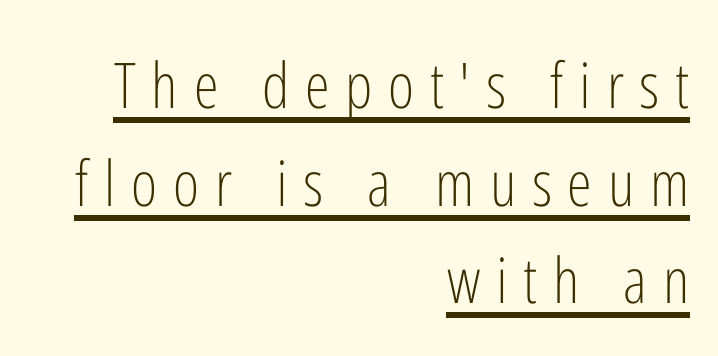
The image shows 63 px light, condensed sans-serif type, upright; set right-aligned, normal line spacing (1.55x), unusually wide letter spacing (+0.25 em), underlined; low stroke contrast and a medium x-height.
